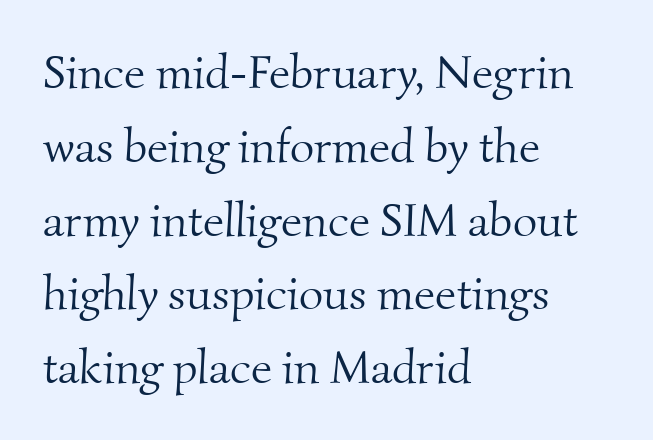
Leading: standard. Is this a fixed-width face? No — the glyphs have proportional, varying widths. Casual observation: everything's shoved over to the left. Short note: letters normally spaced. The zone under the glyphs is completely vacant.
